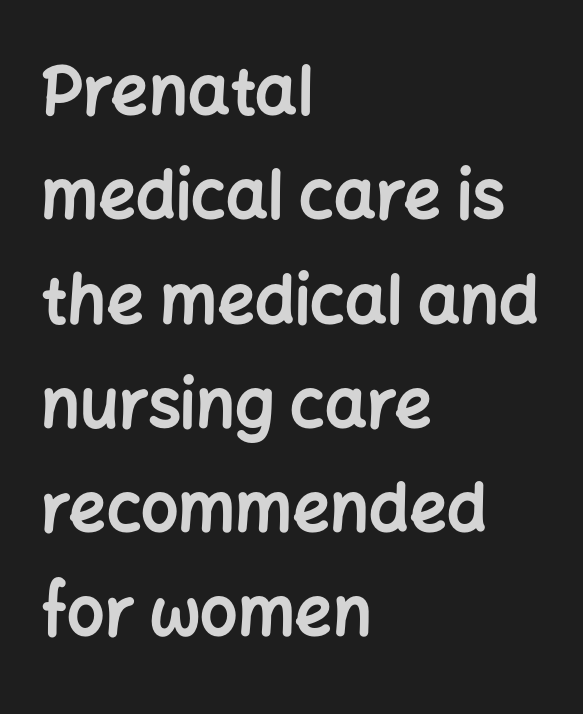
Q: Is the text bold? A: Yes.
Q: Is the text italic (slanted)? A: No, it is upright.
Q: Is the typeface a serif or a sans-serif typeface? A: Sans-serif.
Q: Is the text underlined? A: No.
Q: How is the paragraph aligned? A: Left-aligned.
Q: Is the spacing between letters normal or unusually wide? A: Normal.
Q: Is the spacing between lines tight, normal or loose? A: Normal.
Q: Width (condensed, normal, or wide)? A: Normal.
Q: Stroke contrast? A: Low.
Q: x-height? A: Medium.
Q: Monospaced? A: No.
